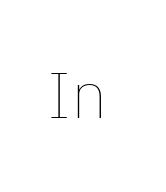
The image shows 65 px thin type, upright; set normal letter spacing, not underlined; low stroke contrast and a medium x-height.
